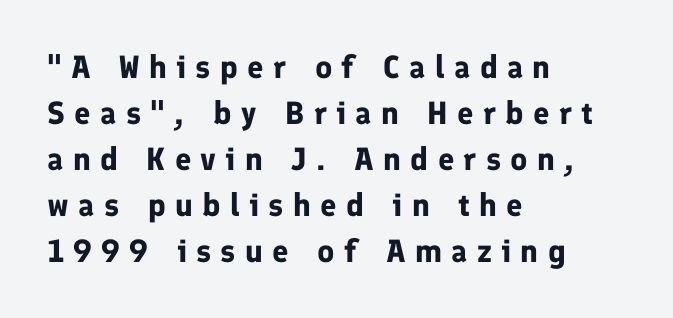
Q: Is the text bold? A: Yes.
Q: Is the text italic (slanted)? A: No, it is upright.
Q: Is the typeface a serif or a sans-serif typeface? A: Sans-serif.
Q: Is the text underlined? A: No.
Q: How is the paragraph aligned? A: Left-aligned.
Q: Is the spacing between letters normal or unusually wide? A: Unusually wide.
Q: Is the spacing between lines tight, normal or loose? A: Normal.
Q: Width (condensed, normal, or wide)? A: Normal.
Q: Stroke contrast? A: Low.
Q: x-height? A: Medium.
Q: Monospaced? A: No.
